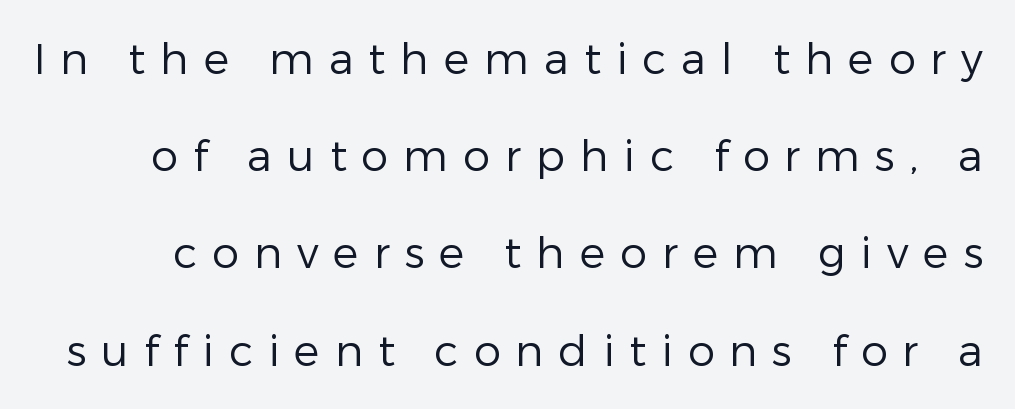
{"serif": "no", "italic": "no", "bold": "no", "weight": "regular", "width": "normal", "stroke_contrast": "low", "x_height": "medium", "monospaced": "no", "underline": "no", "line_spacing": "loose", "line_spacing_ratio": 2.26, "letter_spacing": "wide", "letter_spacing_em": 0.35, "glyph_px": 43}
